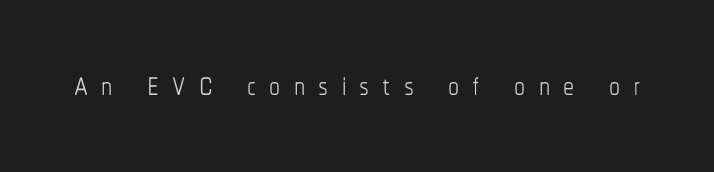
Q: Is the text bold? A: No.
Q: Is the text italic (slanted)? A: No, it is upright.
Q: Is the text underlined? A: No.
Q: Is the spacing between letters normal or unusually wide? A: Unusually wide.
Q: Width (condensed, normal, or wide)? A: Condensed.
Q: Stroke contrast? A: Low.
Q: x-height? A: Medium.
Q: Monospaced? A: No.
